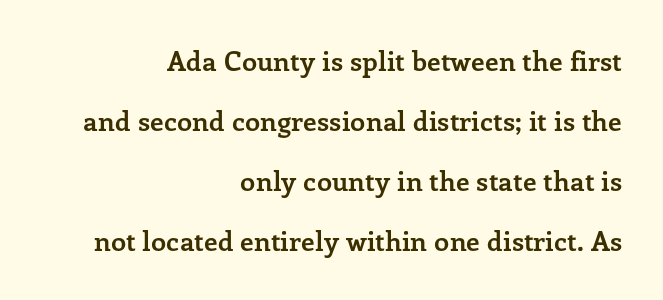
The image shows 27 px bold type, upright; set right-aligned, loose line spacing (2.22x), normal letter spacing, not underlined.
